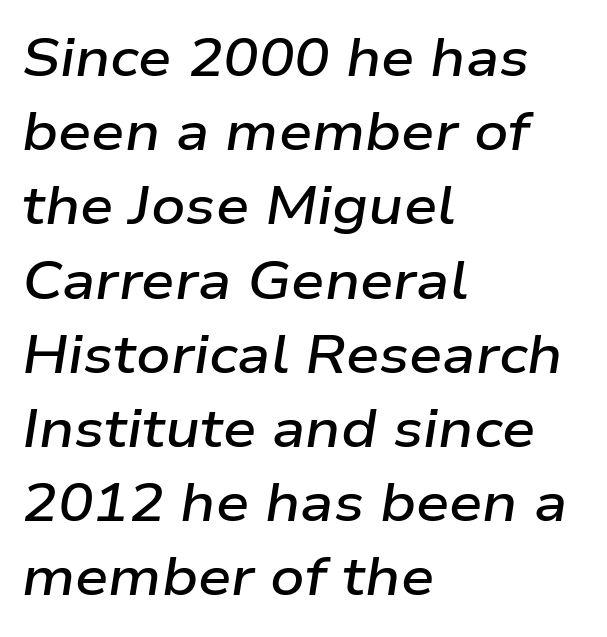
The image shows 53 px semibold, wide type, italic (leaning right); set left-aligned, normal line spacing (1.4x), normal letter spacing, not underlined; low stroke contrast and a medium x-height.
